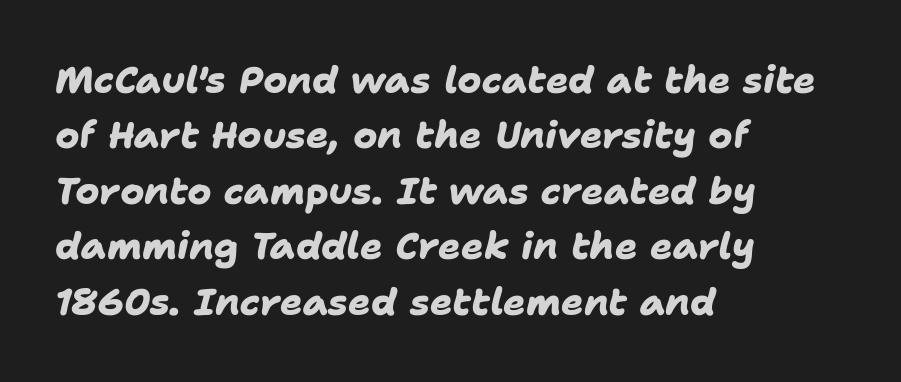
{"serif": "no", "bold": "yes", "weight": "heavy", "width": "normal", "stroke_contrast": "low", "x_height": "medium", "monospaced": "no", "underline": "no", "align": "left", "line_spacing": "normal", "line_spacing_ratio": 1.5, "letter_spacing": "normal", "letter_spacing_em": 0.0, "glyph_px": 37}
